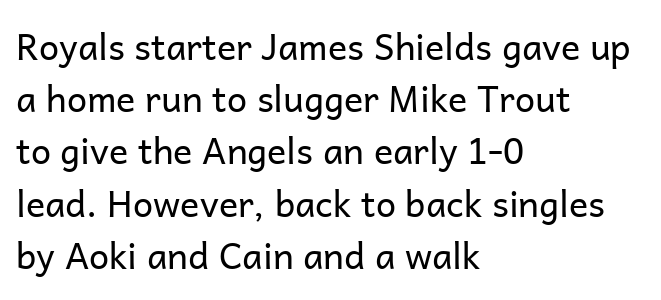
The image shows 36 px regular-weight sans-serif type, upright; set left-aligned, normal line spacing (1.45x), normal letter spacing, not underlined; low stroke contrast and a medium x-height.
